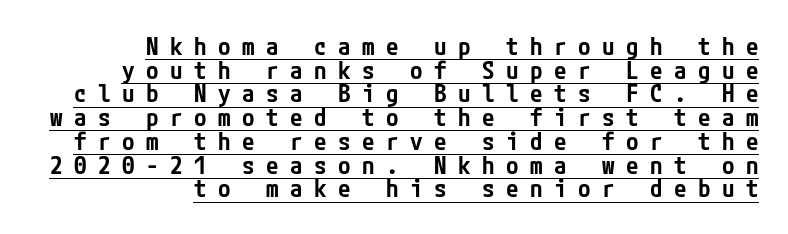
How would I describe the line gaps? Narrow and economical. Someone cranked the tracking dial way up on this one. The face used here appears with an underline applied. These lines are set flush right with a ragged left edge. Semibold letterforms, between regular and bold. Designer's note — italics off, roman on.
